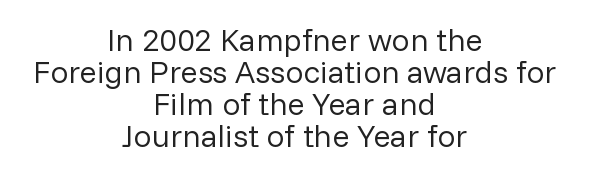
Q: Is the text bold? A: No.
Q: Is the text italic (slanted)? A: No, it is upright.
Q: Is the typeface a serif or a sans-serif typeface? A: Sans-serif.
Q: Is the text underlined? A: No.
Q: How is the paragraph aligned? A: Centered.
Q: Is the spacing between letters normal or unusually wide? A: Normal.
Q: Is the spacing between lines tight, normal or loose? A: Tight.
Q: Width (condensed, normal, or wide)? A: Normal.
Q: Stroke contrast? A: Low.
Q: x-height? A: Medium.
Q: Monospaced? A: No.
